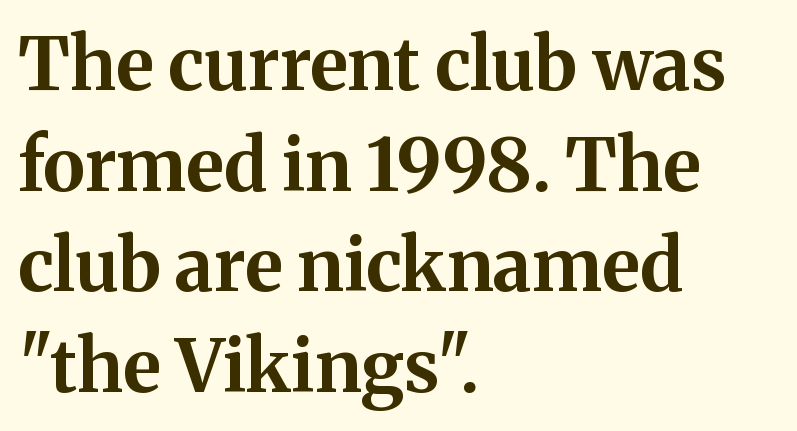
{"serif": "yes", "italic": "no", "bold": "yes", "weight": "bold", "width": "normal", "stroke_contrast": "medium", "x_height": "medium", "monospaced": "no", "underline": "no", "align": "left", "line_spacing": "normal", "line_spacing_ratio": 1.38, "letter_spacing": "normal", "letter_spacing_em": 0.0, "glyph_px": 73}
